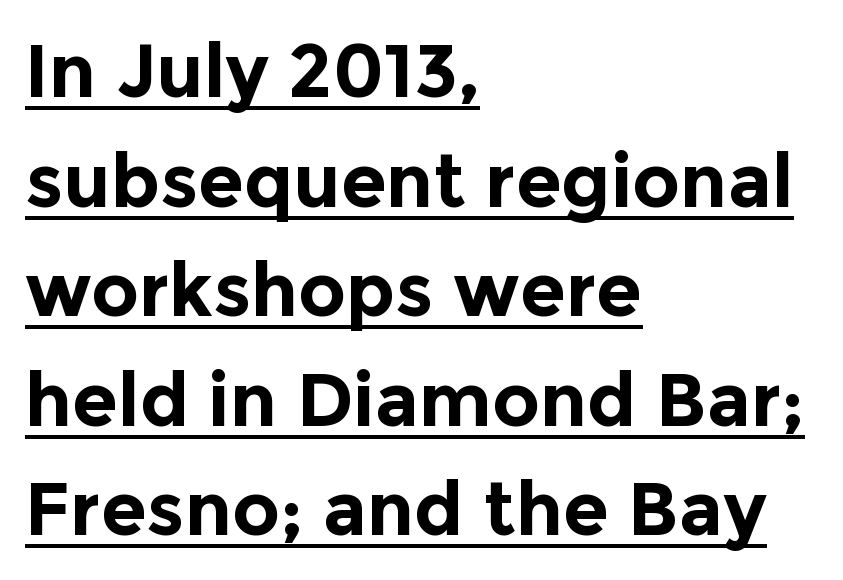
Serif or sans? Sans — the stroke terminals are bare. Students, note that the glyphs here touch the page at normal intervals. Varying glyph widths throughout — classic text-font behaviour. Weight: bold. Reading down the column, the eye jumps a familiar distance to each next line.
